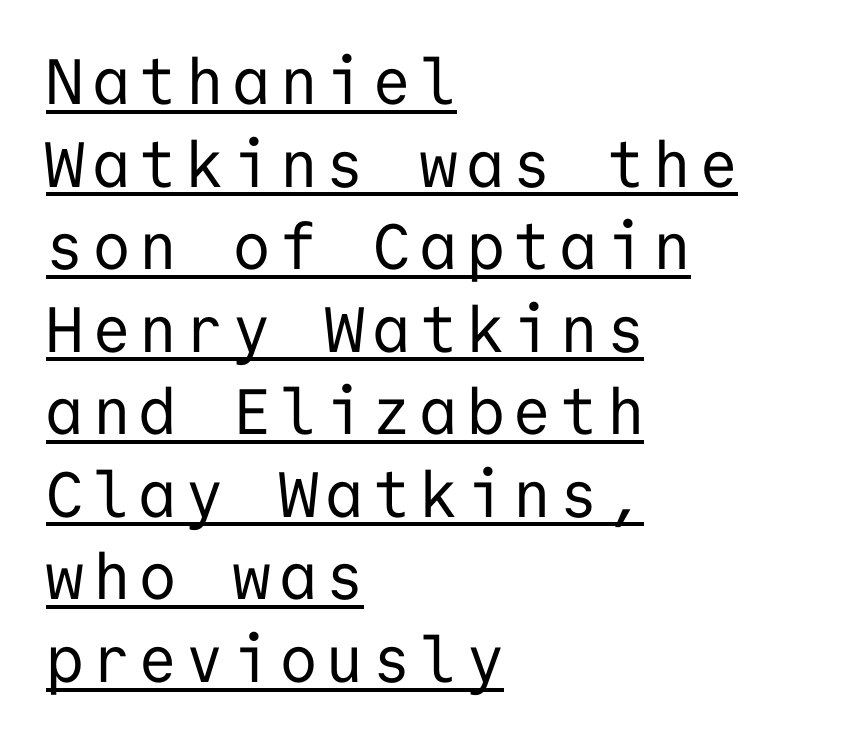
Q: Is the text bold? A: No.
Q: Is the text italic (slanted)? A: No, it is upright.
Q: Is the typeface a serif or a sans-serif typeface? A: Sans-serif.
Q: Is the text underlined? A: Yes.
Q: How is the paragraph aligned? A: Left-aligned.
Q: Is the spacing between lines tight, normal or loose? A: Normal.
Q: Width (condensed, normal, or wide)? A: Normal.
Q: Stroke contrast? A: Low.
Q: x-height? A: Medium.
Q: Monospaced? A: Yes.
